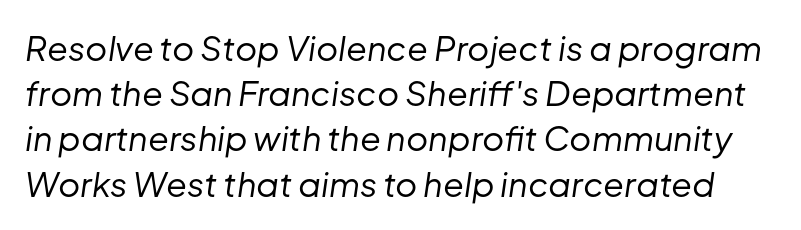
Clear beneath every line of the passage. The weight tops out at a normal text grade. Characters follow at the spacing the type designer built in. The lines sit at an ordinary, default distance from one another. The lettering tilts uniformly, giving the passage an italic look.
